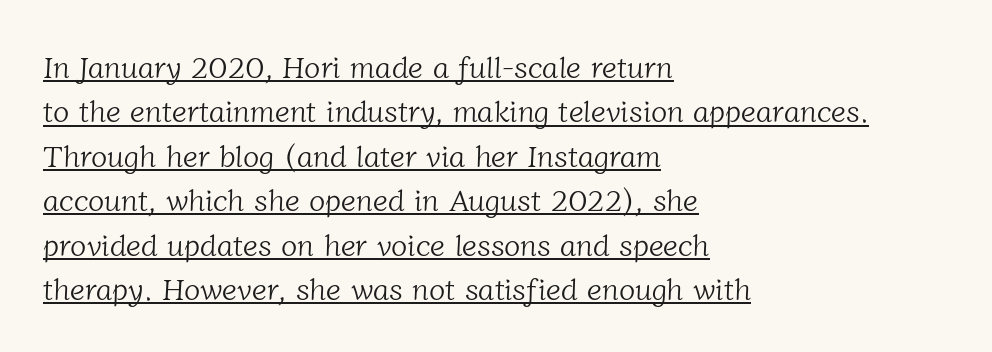
{"serif": "yes", "bold": "no", "weight": "light", "width": "normal", "stroke_contrast": "low", "x_height": "medium", "monospaced": "no", "underline": "yes", "align": "left", "line_spacing": "normal", "line_spacing_ratio": 1.48, "letter_spacing": "normal", "letter_spacing_em": 0.0, "glyph_px": 30}
